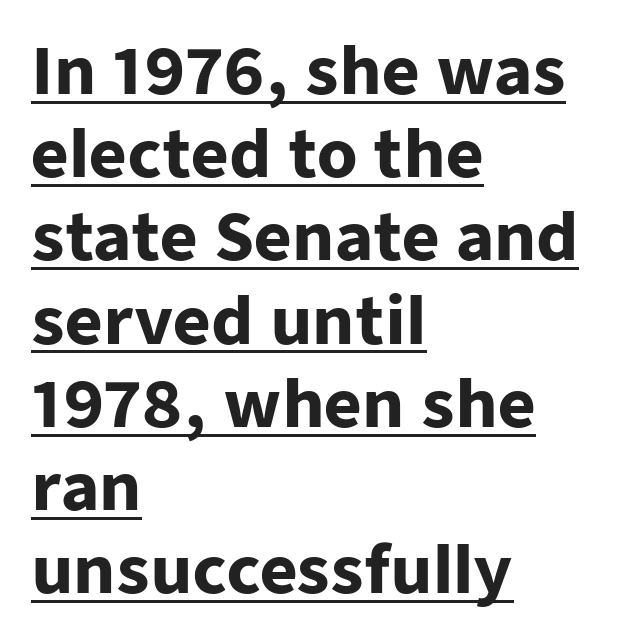
Q: Is the text bold? A: Yes.
Q: Is the text italic (slanted)? A: No, it is upright.
Q: Is the typeface a serif or a sans-serif typeface? A: Sans-serif.
Q: Is the text underlined? A: Yes.
Q: How is the paragraph aligned? A: Left-aligned.
Q: Is the spacing between letters normal or unusually wide? A: Normal.
Q: Is the spacing between lines tight, normal or loose? A: Normal.
Q: Width (condensed, normal, or wide)? A: Normal.
Q: Stroke contrast? A: Low.
Q: x-height? A: Medium.
Q: Monospaced? A: No.
